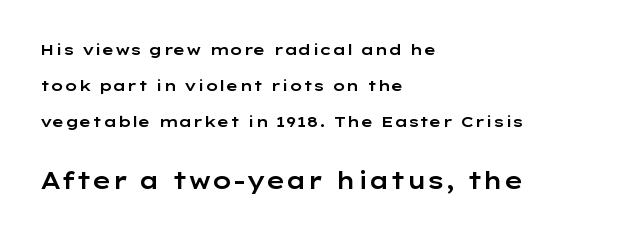
{"italic": "no", "underline": "no", "align": "left", "line_spacing": "loose", "line_spacing_ratio": 2.4, "letter_spacing": "normal", "letter_spacing_em": 0.0, "larger_block": "second", "size_ratio": 1.53, "glyph_px": 23}
